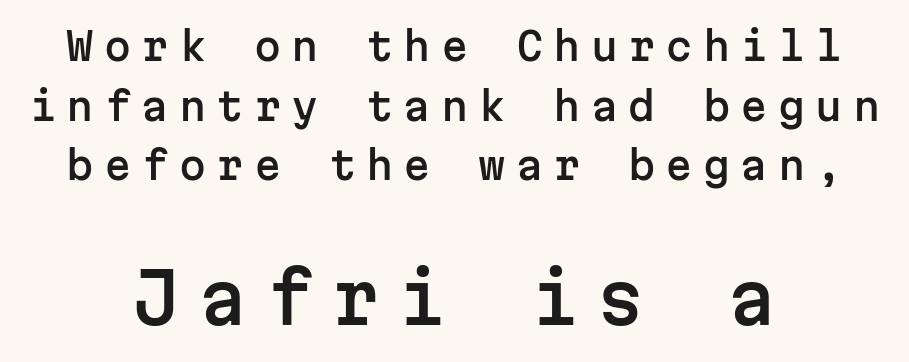
The image shows 69 px sans-serif type, upright, monospaced; set centered, normal line spacing (1.53x), unusually wide letter spacing (+0.26 em), not underlined; the second (bottom) block is 1.77x larger; low stroke contrast and a medium x-height.
